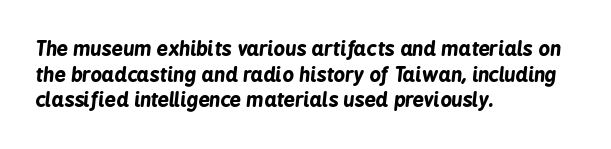
The image shows 20 px bold type, italic (leaning right); set left-aligned, normal line spacing (1.28x), normal letter spacing, not underlined.
